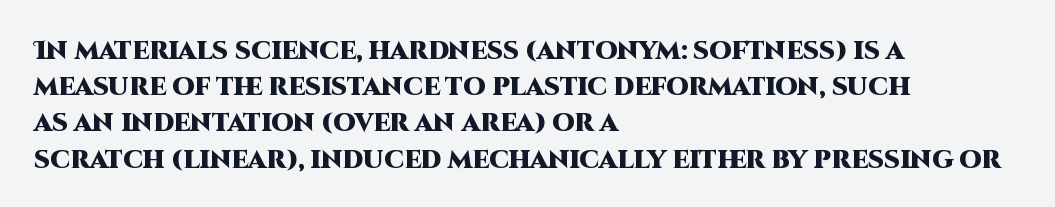
The image shows 25 px bold type, upright; set left-aligned, normal line spacing (1.45x), normal letter spacing, not underlined.
